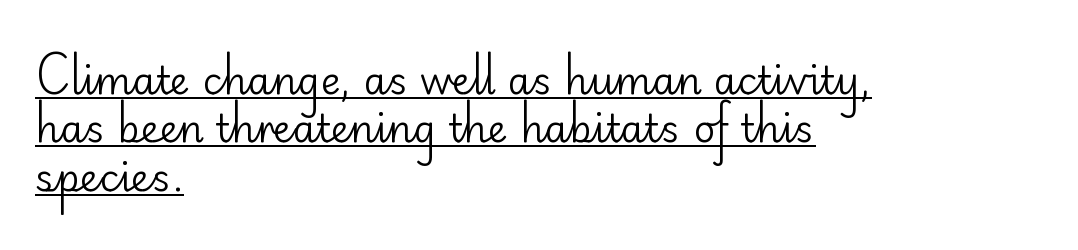
{"serif": "no", "italic": "no", "bold": "no", "weight": "regular", "width": "normal", "stroke_contrast": "low", "x_height": "small", "monospaced": "no", "underline": "yes", "align": "left", "line_spacing": "normal", "line_spacing_ratio": 1.27, "letter_spacing": "normal", "letter_spacing_em": 0.0, "glyph_px": 38}
